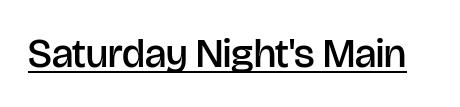
Q: Is the text bold? A: Semi-bold.
Q: Is the text italic (slanted)? A: No, it is upright.
Q: Is the typeface a serif or a sans-serif typeface? A: Sans-serif.
Q: Is the text underlined? A: Yes.
Q: Is the spacing between letters normal or unusually wide? A: Normal.
Q: Width (condensed, normal, or wide)? A: Normal.
Q: Stroke contrast? A: Low.
Q: x-height? A: Large.
Q: Monospaced? A: No.
